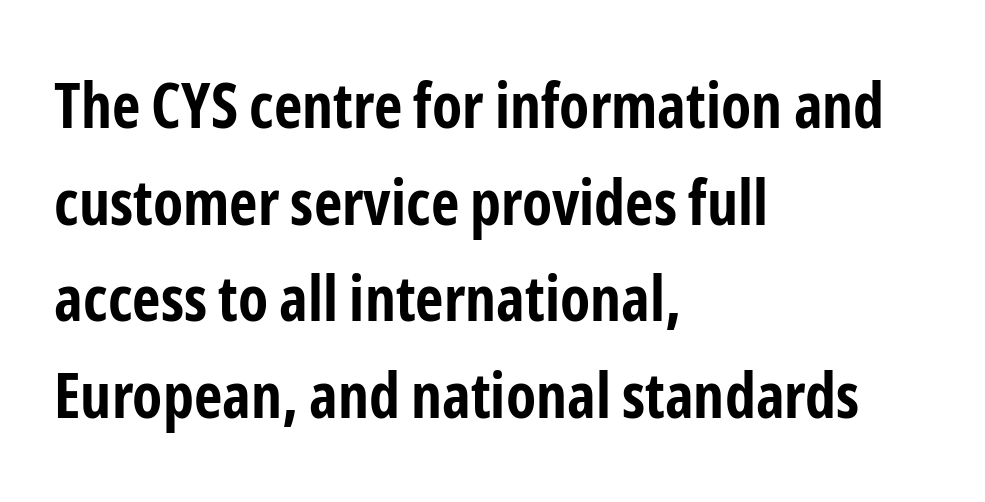
These lines were composed using upright roman letters. The letters advance in unequal steps, a hallmark of proportional type. Caption: multi-line text, flush left, ragged right. How would I describe the line gaps? Plain and ordinary.
